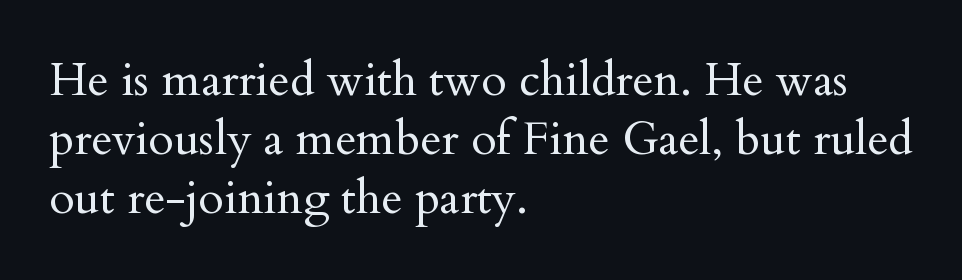
The face used here is rendered with its standard letterfit. Notice how the stems are strictly vertical — no italics here. Each new line begins a customary step beneath the previous one. Weight: not bold — regular or lighter. You could not count columns in this text — the font is proportionally spaced. In CSS terms this would be text-align: left.
